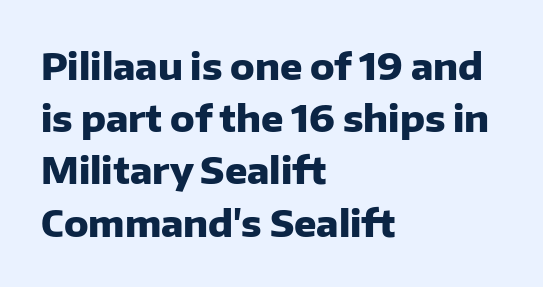
The space beneath each line is pristine and unruled. Horizontal bands of white between lines are of average thickness. Reading down the block, your eye returns to a fixed left position each line. Notice how the stems are strictly vertical — no italics here. Weight check: bold — yes, fully.
